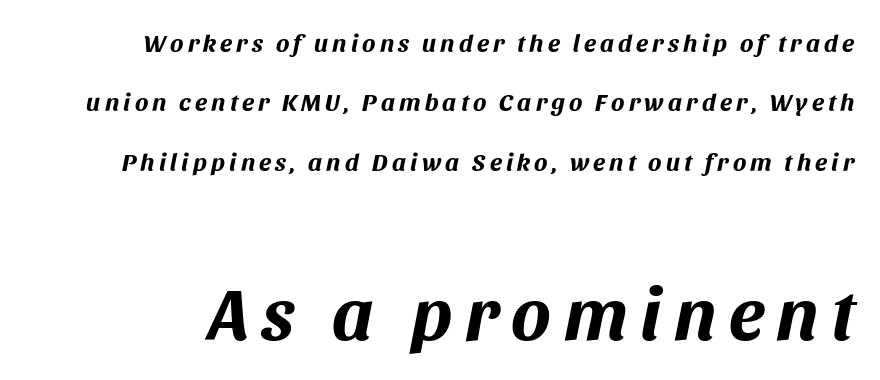
Q: Is the text bold? A: Yes.
Q: Is the text italic (slanted)? A: Yes, it leans right by about 11 degrees.
Q: Is the text underlined? A: No.
Q: Is the spacing between lines tight, normal or loose? A: Loose.
Q: Which block of text is set in a larger size, the first (top) or the second (bottom)? A: The second (bottom) one.
Q: Width (condensed, normal, or wide)? A: Normal.
Q: Stroke contrast? A: Medium.
Q: x-height? A: Large.
Q: Monospaced? A: No.
